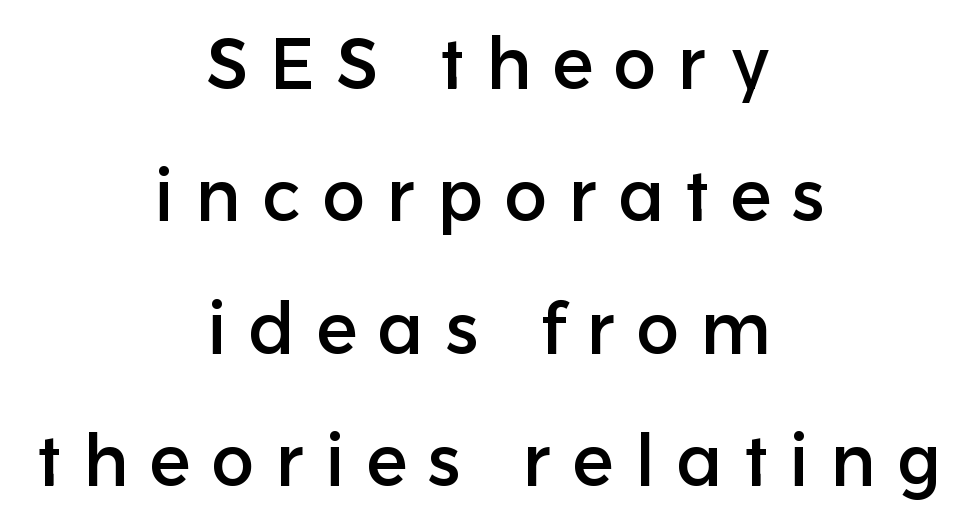
The image shows 72 px sans-serif type, upright; set centered, line spacing 1.84x, unusually wide letter spacing (+0.3 em), not underlined; low stroke contrast and a medium x-height.
